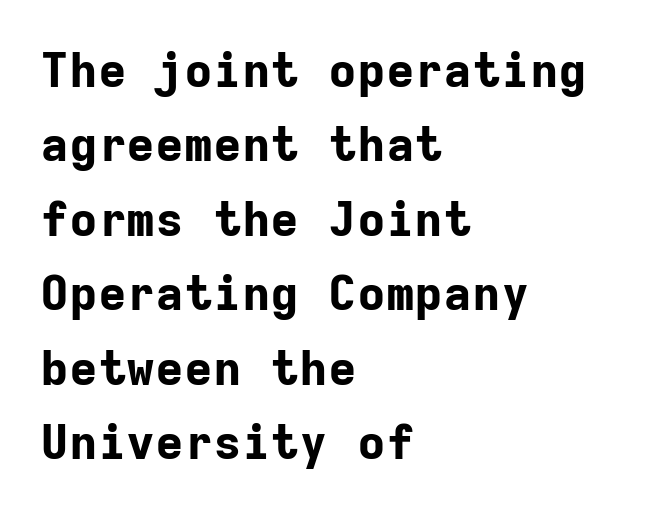
A sans-serif font was chosen for this passage. The type sits square on the baseline with zero lean. Inter-character spacing is left at the font's built-in metrics. Do the characters align in a grid? Yes, the font is monospaced.
